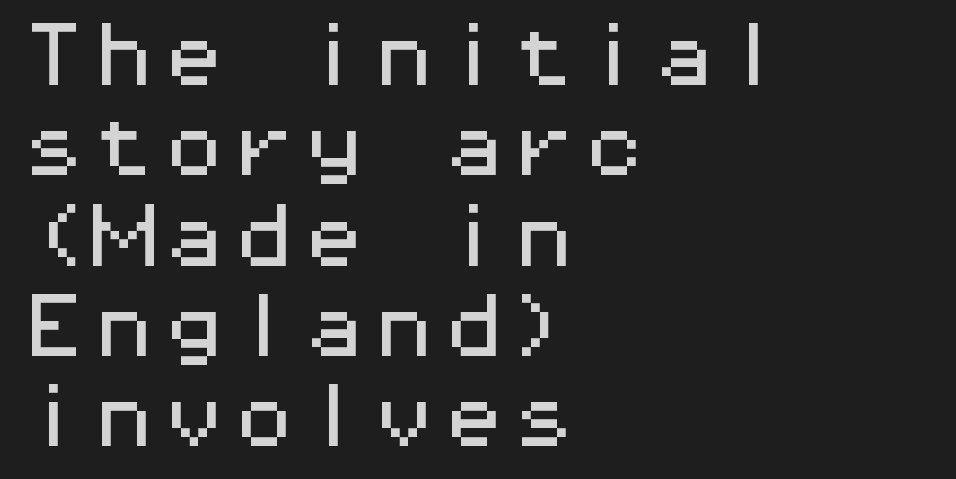
{"serif": "no", "italic": "no", "width": "wide", "stroke_contrast": "medium", "x_height": "medium", "monospaced": "yes", "underline": "no", "align": "left", "line_spacing": "normal", "line_spacing_ratio": 1.29, "letter_spacing": "normal", "letter_spacing_em": 0.0, "glyph_px": 70}
